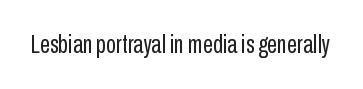
Q: Is the text bold? A: No.
Q: Is the text italic (slanted)? A: No, it is upright.
Q: Is the text underlined? A: No.
Q: Is the spacing between letters normal or unusually wide? A: Normal.
